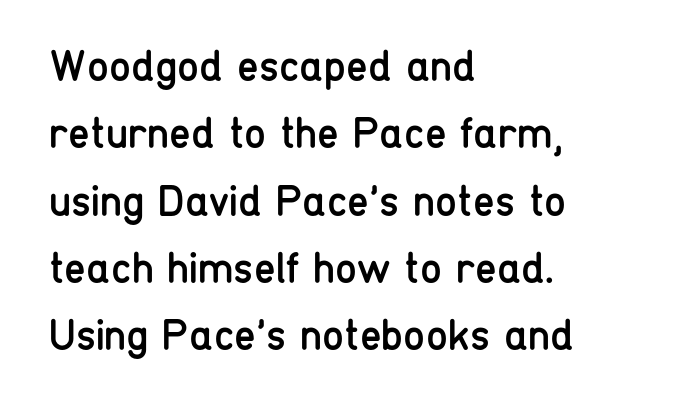
The image shows 44 px regular-weight, condensed sans-serif type, upright; set left-aligned, normal line spacing (1.53x), normal letter spacing, not underlined; low stroke contrast and a medium x-height.
